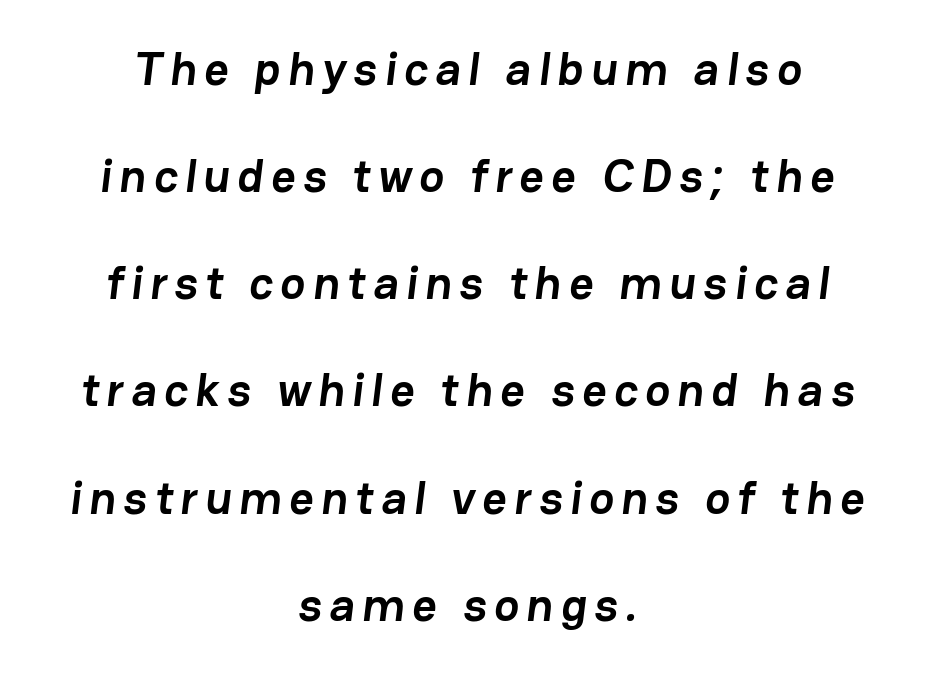
{"serif": "no", "bold": "yes", "weight": "semibold", "width": "normal", "stroke_contrast": "low", "x_height": "medium", "monospaced": "no", "underline": "no", "align": "center", "line_spacing": "loose", "line_spacing_ratio": 2.28, "glyph_px": 47}
